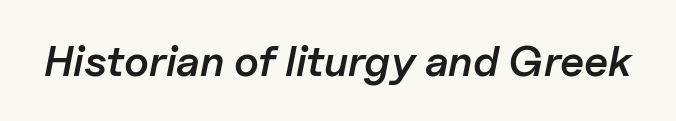
Q: Is the text bold? A: Semi-bold.
Q: Is the text italic (slanted)? A: Yes, it leans right by about 11 degrees.
Q: Is the text underlined? A: No.
Q: Is the spacing between letters normal or unusually wide? A: Normal.
Q: Width (condensed, normal, or wide)? A: Normal.
Q: Stroke contrast? A: Low.
Q: x-height? A: Medium.
Q: Monospaced? A: No.
